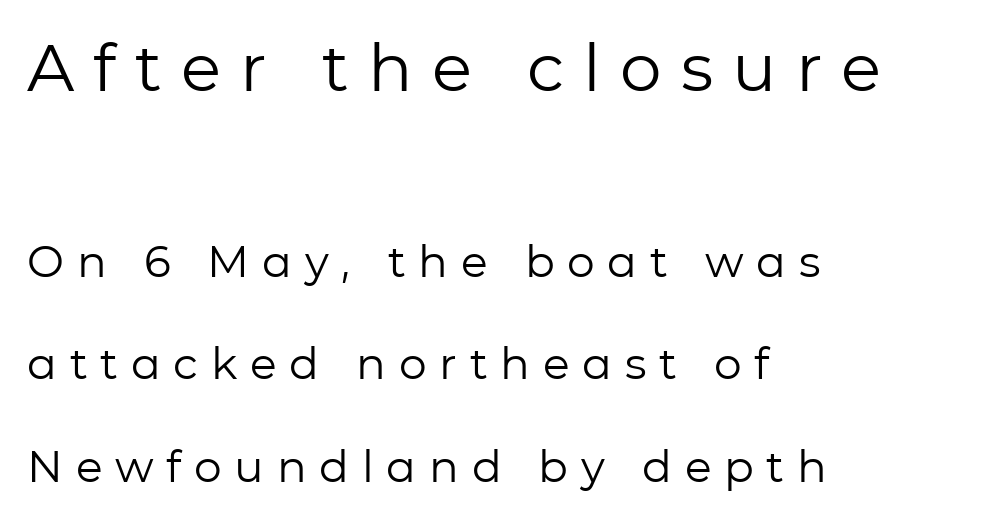
You can tell it's not italic because the verticals are truly vertical. Between these two stacked blocks, the higher one wins on size. The compositor pushed each line to the left boundary. Varying glyph widths throughout — classic text-font behaviour. The space beneath each line is pristine and unruled. The type is letterspaced generously, with wide tracking.
